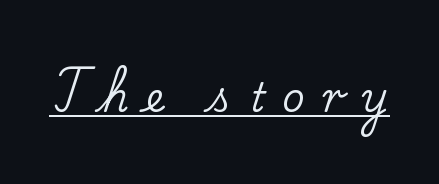
The image shows 40 px serif type; set unusually wide letter spacing (+0.43 em), underlined; low stroke contrast and a small x-height.
